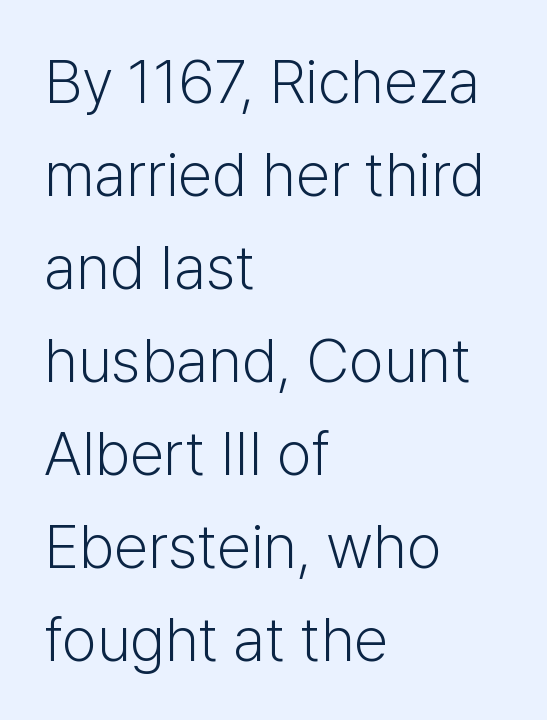
{"serif": "no", "italic": "no", "bold": "no", "weight": "light", "width": "normal", "stroke_contrast": "low", "x_height": "medium", "monospaced": "no", "underline": "no", "align": "left", "line_spacing": "normal", "line_spacing_ratio": 1.5, "letter_spacing": "normal", "letter_spacing_em": 0.0, "glyph_px": 62}
